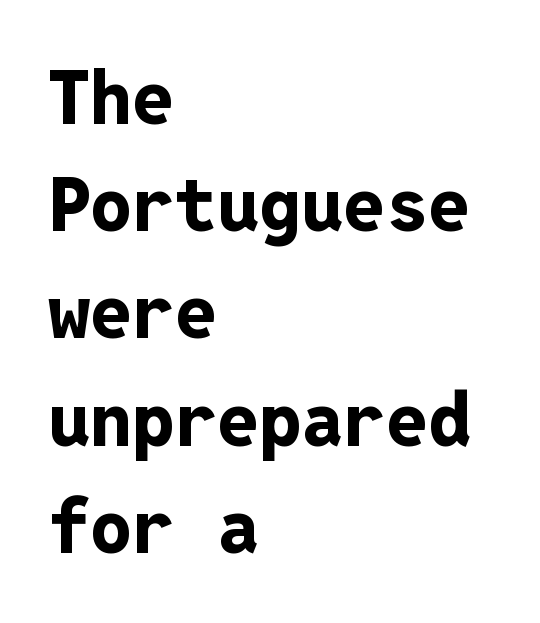
The face used here is a sans, in the tradition of grotesques and geometrics. Characters follow at the spacing the type designer built in. Lines of text with bare space underneath. Posture: vertical. The rendering uses a moderate line-height, typical for paragraphs.
